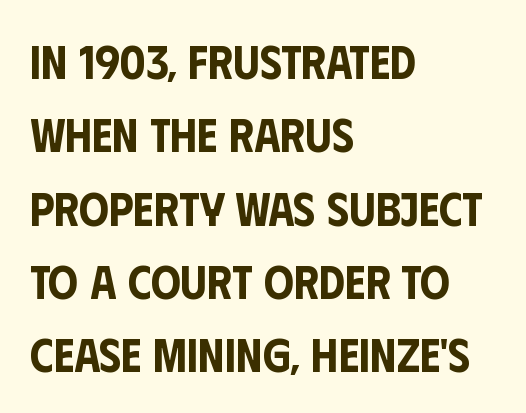
The image shows 47 px condensed sans-serif type, upright; set left-aligned, normal line spacing (1.56x), normal letter spacing, not underlined; low stroke contrast and a large x-height.
